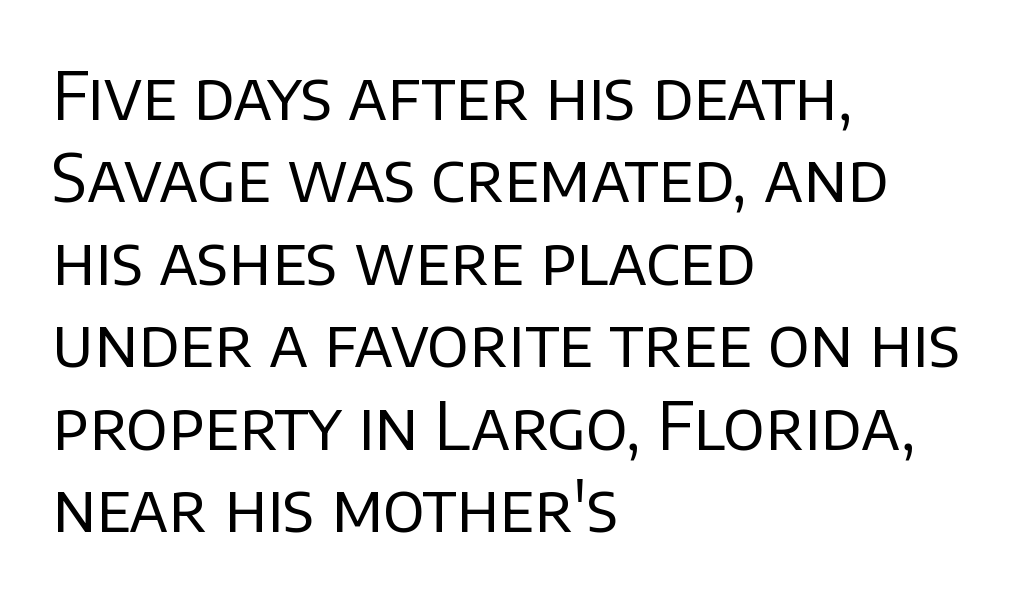
The image shows 66 px regular-weight sans-serif type, upright; set left-aligned, normal line spacing (1.25x), normal letter spacing, not underlined; low stroke contrast and a large x-height.
